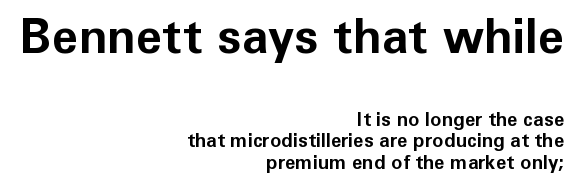
{"serif": "no", "italic": "no", "bold": "yes", "weight": "bold", "width": "normal", "stroke_contrast": "low", "x_height": "medium", "monospaced": "no", "underline": "no", "align": "right", "line_spacing": "tight", "line_spacing_ratio": 1.15, "letter_spacing": "normal", "letter_spacing_em": 0.0, "larger_block": "first", "size_ratio": 2.53, "glyph_px": 48}
